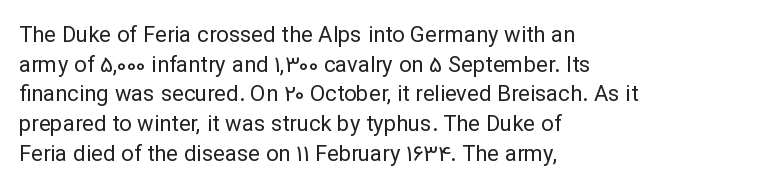
Q: Is the text bold? A: No.
Q: Is the text italic (slanted)? A: No, it is upright.
Q: Is the text underlined? A: No.
Q: How is the paragraph aligned? A: Left-aligned.
Q: Is the spacing between letters normal or unusually wide? A: Normal.
Q: Is the spacing between lines tight, normal or loose? A: Normal.
